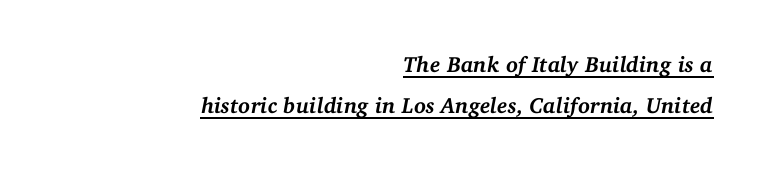
The image shows 22 px bold type, italic (leaning right); set right-aligned, line spacing 1.87x, normal letter spacing, underlined.
